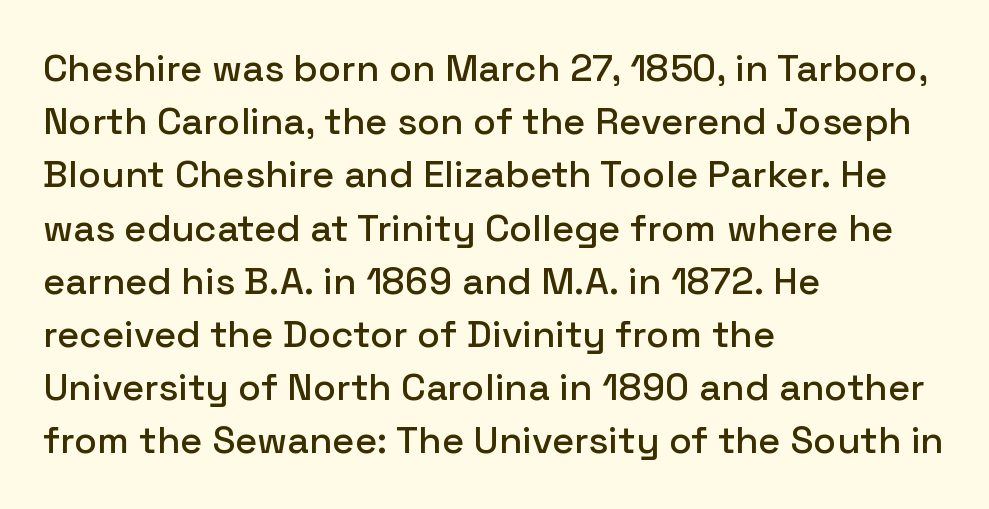
Left-aligned paragraph, ragged on the right. These lines were composed using upright roman letters. Successive baselines arrive at the customary interval. The baseline area is clear.
